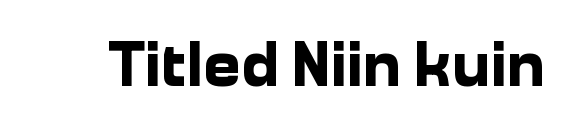
Q: Is the text bold? A: Yes.
Q: Is the text italic (slanted)? A: No, it is upright.
Q: Is the typeface a serif or a sans-serif typeface? A: Sans-serif.
Q: Is the text underlined? A: No.
Q: Is the spacing between letters normal or unusually wide? A: Normal.
Q: Width (condensed, normal, or wide)? A: Normal.
Q: Stroke contrast? A: Low.
Q: x-height? A: Medium.
Q: Monospaced? A: No.
